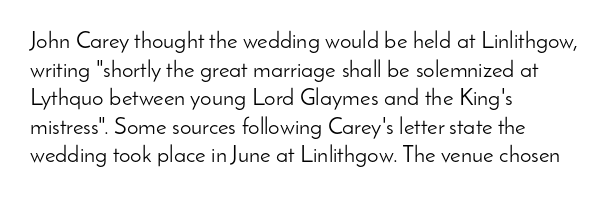
{"italic": "no", "bold": "no", "underline": "no", "align": "left", "line_spacing_ratio": 1.24, "letter_spacing": "normal", "letter_spacing_em": 0.0, "glyph_px": 23}
